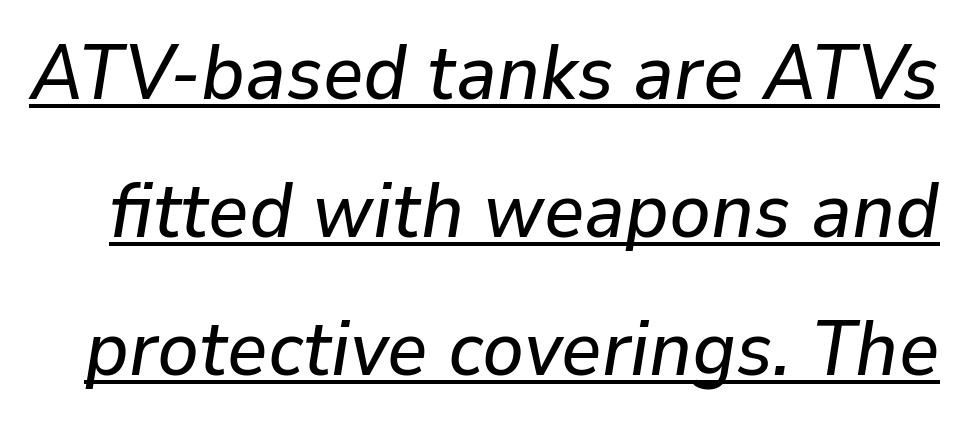
The image shows 78 px text type, italic (leaning right); set line spacing 1.77x, normal letter spacing, underlined; low stroke contrast and a medium x-height.
